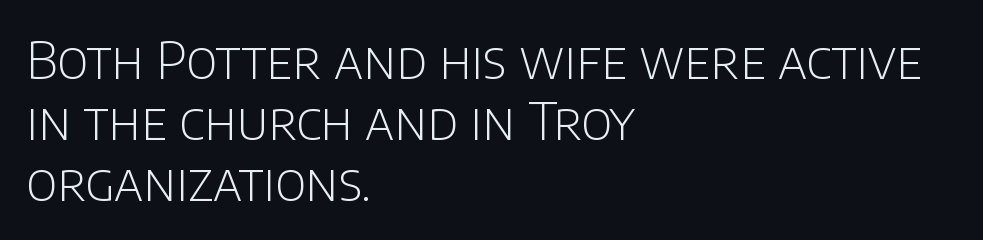
Serifs: no, the terminals of the letterforms are clean. Check the space under the baseline: it is left empty. The letters advance in unequal steps, a hallmark of proportional type. Vertical strokes here are truly vertical. Visually the block forms a straight wall on the left and a jagged coastline on the right. Observe the ordinary spacing: letters are neighbours, not strangers.
